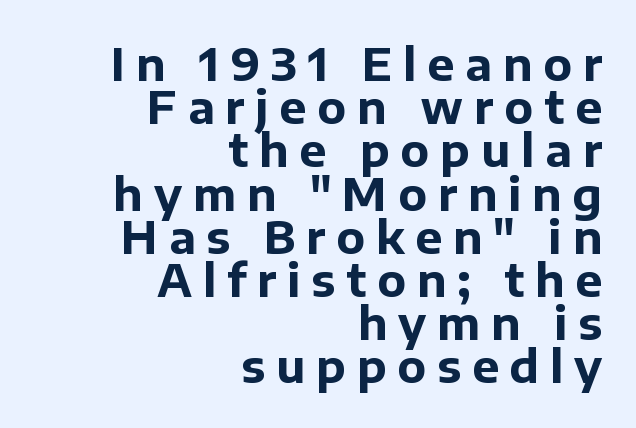
Q: Is the text bold? A: Yes.
Q: Is the text italic (slanted)? A: No, it is upright.
Q: Is the typeface a serif or a sans-serif typeface? A: Sans-serif.
Q: Is the text underlined? A: No.
Q: How is the paragraph aligned? A: Right-aligned.
Q: Is the spacing between letters normal or unusually wide? A: Unusually wide.
Q: Is the spacing between lines tight, normal or loose? A: Tight.
Q: Width (condensed, normal, or wide)? A: Normal.
Q: Stroke contrast? A: Low.
Q: x-height? A: Medium.
Q: Monospaced? A: No.
